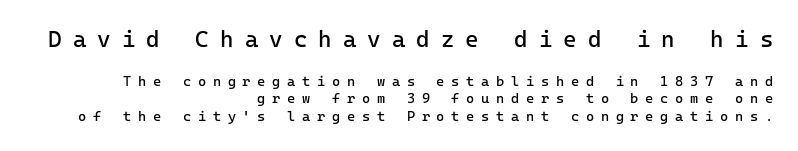
Does extra space separate the letters? Yes, quite a lot of it. No word sits above an underline. The ragged edge is on the left, which tells us the setting is flush right. Ordinary non-slanted type is in use.
